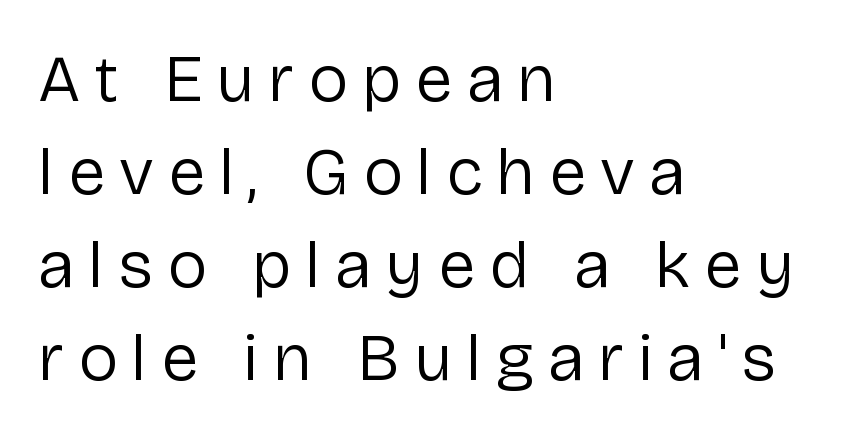
Regarding leading, the lines here are spaced in the standard way. Reading down the block, your eye returns to a fixed left position each line. Characters follow at a spacing far wider than the type designer built in. Just letters on the line, the space beneath them empty. Observe the absence of serifs on each vertical stroke in this sample. Ink coverage per letter is moderate at most.
